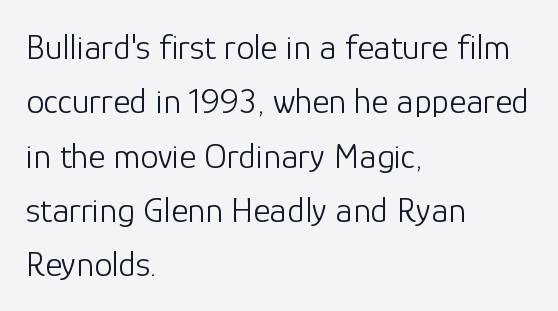
Q: Is the text bold? A: No.
Q: Is the text italic (slanted)? A: No, it is upright.
Q: Is the typeface a serif or a sans-serif typeface? A: Sans-serif.
Q: Is the text underlined? A: No.
Q: How is the paragraph aligned? A: Left-aligned.
Q: Is the spacing between letters normal or unusually wide? A: Normal.
Q: Is the spacing between lines tight, normal or loose? A: Normal.
Q: Width (condensed, normal, or wide)? A: Normal.
Q: Stroke contrast? A: Low.
Q: x-height? A: Medium.
Q: Monospaced? A: No.
